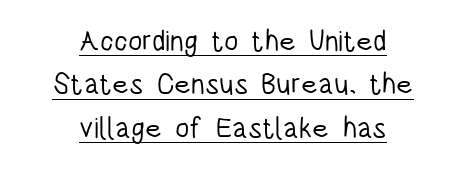
Q: Is the text bold? A: No.
Q: Is the text italic (slanted)? A: No, it is upright.
Q: Is the typeface a serif or a sans-serif typeface? A: Sans-serif.
Q: Is the text underlined? A: Yes.
Q: How is the paragraph aligned? A: Centered.
Q: Is the spacing between letters normal or unusually wide? A: Normal.
Q: Is the spacing between lines tight, normal or loose? A: Normal.
Q: Width (condensed, normal, or wide)? A: Condensed.
Q: Stroke contrast? A: Low.
Q: x-height? A: Large.
Q: Monospaced? A: No.
